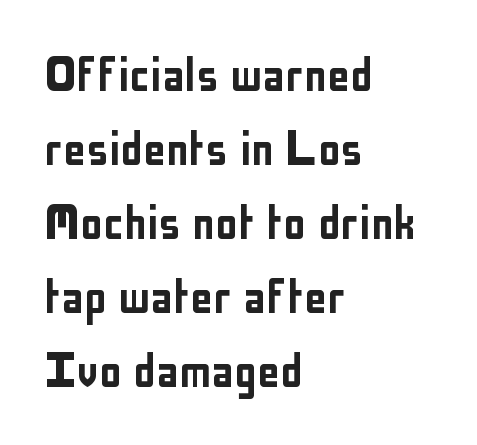
The specimen omits any rule beneath the text block's lines. Compared with a centered layout, this one pins lines to the left instead. Vertical spacing — default. Compared with typical body copy, the letter spacing here is the same. A roman cut, with each character standing at attention.
